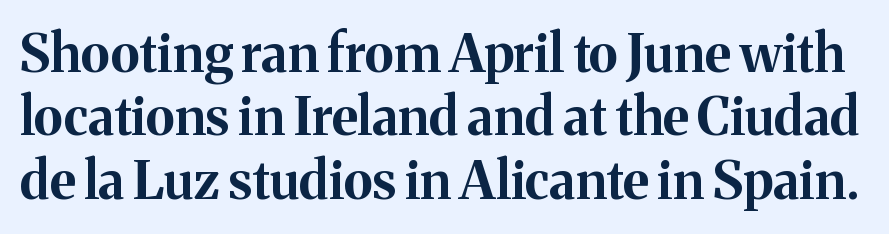
{"serif": "yes", "italic": "no", "bold": "yes", "weight": "bold", "width": "normal", "stroke_contrast": "medium", "x_height": "medium", "monospaced": "no", "underline": "no", "line_spacing_ratio": 1.22, "letter_spacing": "normal", "letter_spacing_em": 0.0, "glyph_px": 52}
